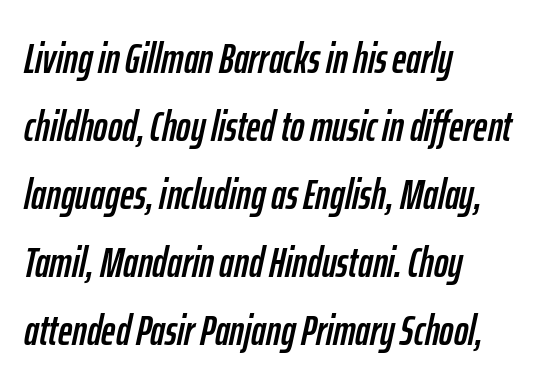
Q: Is the text italic (slanted)? A: Yes, it leans right by about 12 degrees.
Q: Is the text underlined? A: No.
Q: How is the paragraph aligned? A: Left-aligned.
Q: Is the spacing between letters normal or unusually wide? A: Normal.
Q: Is the spacing between lines tight, normal or loose? A: Normal.
Q: Width (condensed, normal, or wide)? A: Condensed.
Q: Stroke contrast? A: Low.
Q: x-height? A: Medium.
Q: Monospaced? A: No.
